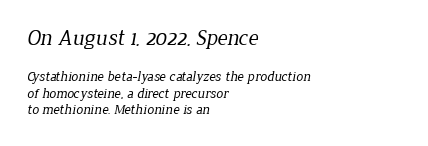
The image shows 22 px text type; set left-aligned, line spacing 1.17x, normal letter spacing, not underlined; the first (top) block is 1.57x larger.
